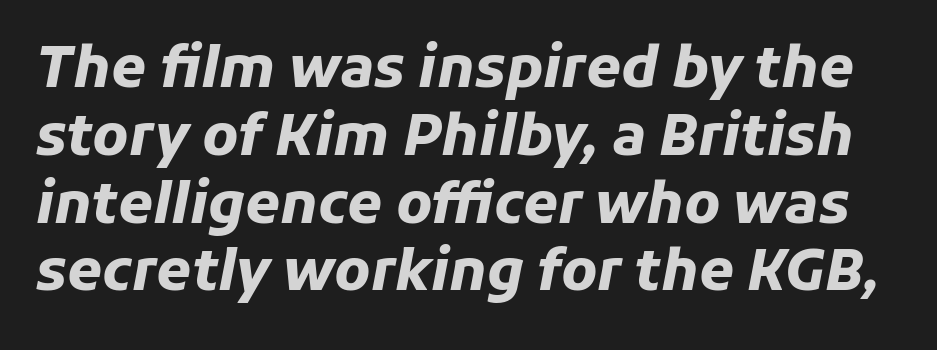
Q: Is the text bold? A: Yes.
Q: Is the text italic (slanted)? A: Yes, it leans right by about 11 degrees.
Q: Is the text underlined? A: No.
Q: Is the spacing between letters normal or unusually wide? A: Normal.
Q: Width (condensed, normal, or wide)? A: Normal.
Q: Stroke contrast? A: Low.
Q: x-height? A: Medium.
Q: Monospaced? A: No.
